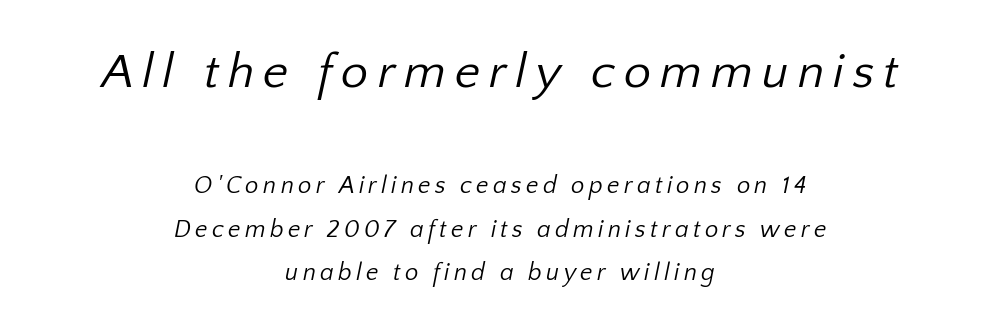
{"serif": "no", "bold": "no", "weight": "regular", "width": "normal", "stroke_contrast": "low", "x_height": "medium", "monospaced": "no", "underline": "no", "align": "center", "line_spacing_ratio": 1.8, "larger_block": "first", "size_ratio": 2.04, "glyph_px": 49}
